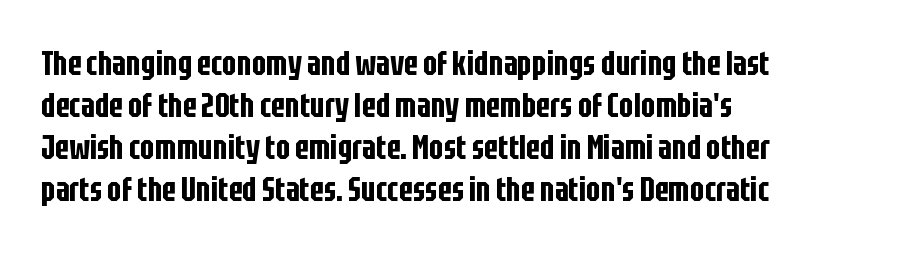
The image shows 34 px condensed sans-serif type, upright; set left-aligned, line spacing 1.24x, normal letter spacing, not underlined; low stroke contrast and a large x-height.
